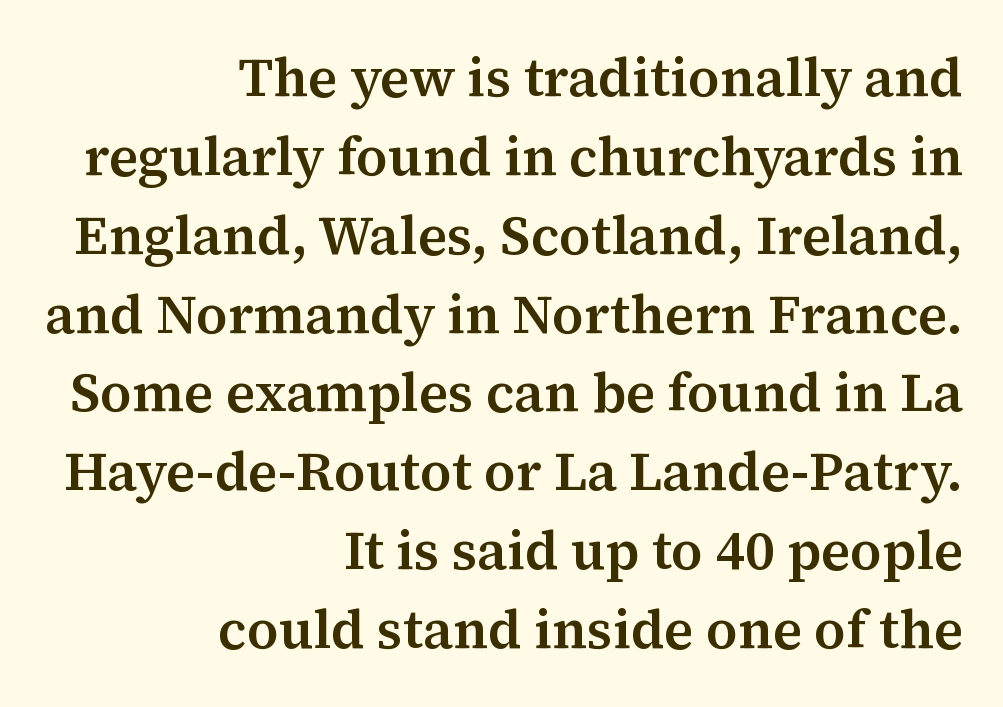
Q: Is the text italic (slanted)? A: No, it is upright.
Q: Is the typeface a serif or a sans-serif typeface? A: Serif.
Q: Is the text underlined? A: No.
Q: How is the paragraph aligned? A: Right-aligned.
Q: Is the spacing between letters normal or unusually wide? A: Normal.
Q: Is the spacing between lines tight, normal or loose? A: Normal.
Q: Width (condensed, normal, or wide)? A: Normal.
Q: Stroke contrast? A: Medium.
Q: x-height? A: Medium.
Q: Monospaced? A: No.
